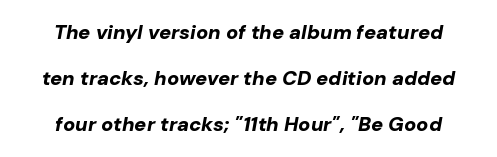
Q: Is the text bold? A: Yes.
Q: Is the text italic (slanted)? A: Yes, it leans right by about 10 degrees.
Q: Is the text underlined? A: No.
Q: How is the paragraph aligned? A: Centered.
Q: Is the spacing between letters normal or unusually wide? A: Normal.
Q: Is the spacing between lines tight, normal or loose? A: Loose.
